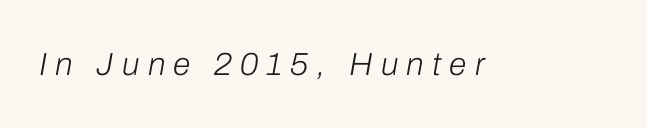
A typesetter would mark this as italic. Has an underline been added? It has not. The passage shown is typed in a proportional face where columns would drift. Display-style spreading of the glyphs; the letterfit is very open. The characters are drawn with everyday or finer stroke widths.
